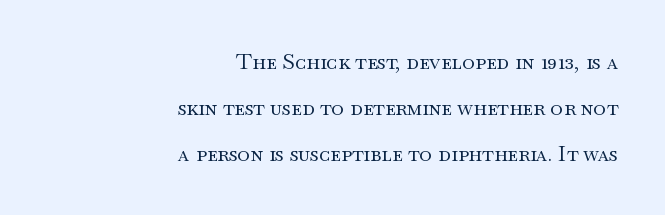
The image shows 22 px text type, upright; set right-aligned, loose line spacing (2.08x), normal letter spacing, not underlined.
